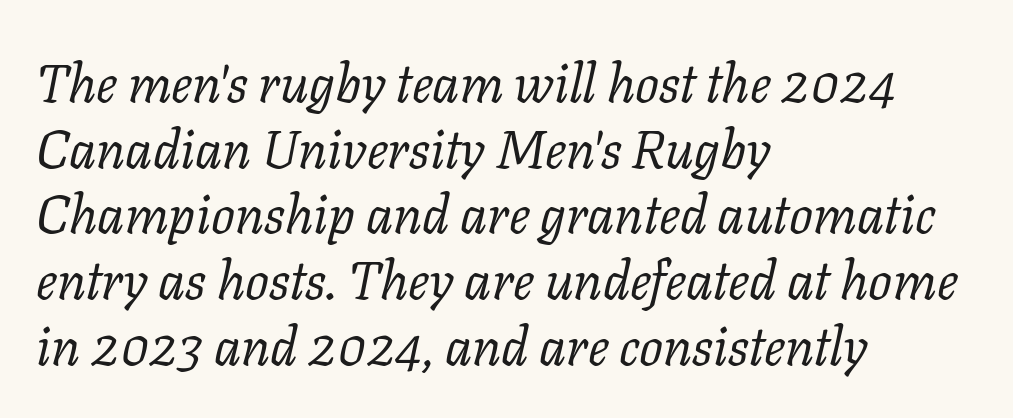
{"serif": "yes", "italic": "yes", "lean": "right", "slant_degrees": 11, "bold": "no", "weight": "regular", "width": "normal", "stroke_contrast": "low", "x_height": "medium", "monospaced": "no", "underline": "no", "align": "left", "line_spacing_ratio": 1.24, "letter_spacing": "normal", "letter_spacing_em": 0.0, "glyph_px": 53}
